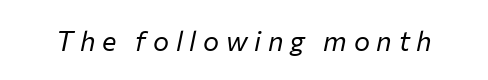
The image shows 27 px text type, italic (leaning right); set unusually wide letter spacing (+0.25 em), not underlined.
